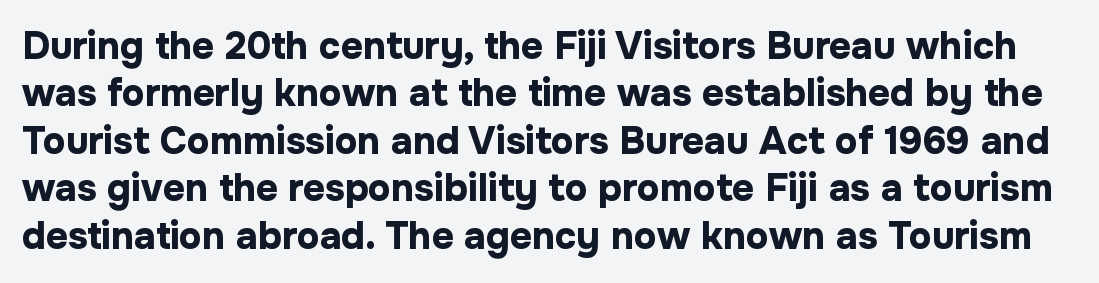
Q: Is the text bold? A: Yes.
Q: Is the text italic (slanted)? A: No, it is upright.
Q: Is the typeface a serif or a sans-serif typeface? A: Sans-serif.
Q: Is the text underlined? A: No.
Q: Is the spacing between letters normal or unusually wide? A: Normal.
Q: Is the spacing between lines tight, normal or loose? A: Normal.
Q: Width (condensed, normal, or wide)? A: Normal.
Q: Stroke contrast? A: Low.
Q: x-height? A: Medium.
Q: Monospaced? A: No.
